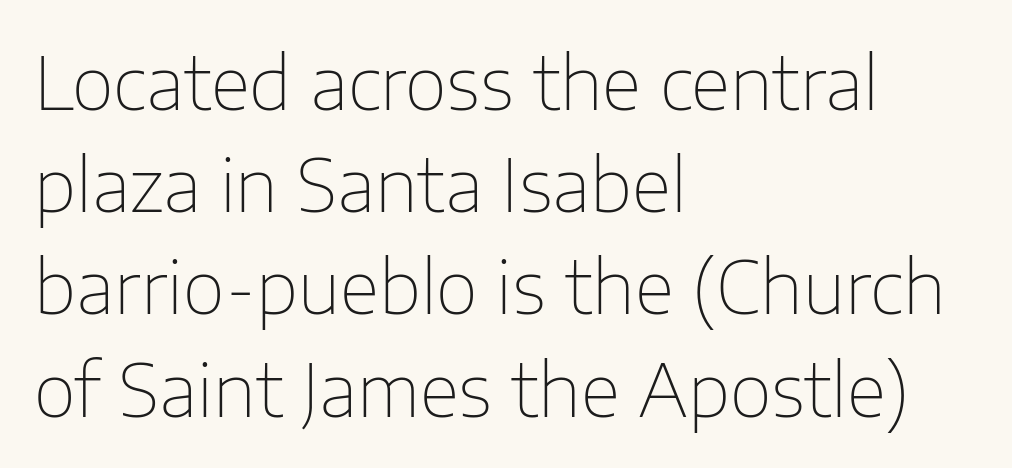
The image shows 73 px thin sans-serif type, upright; set left-aligned, normal line spacing (1.4x), normal letter spacing, not underlined; low stroke contrast and a medium x-height.
